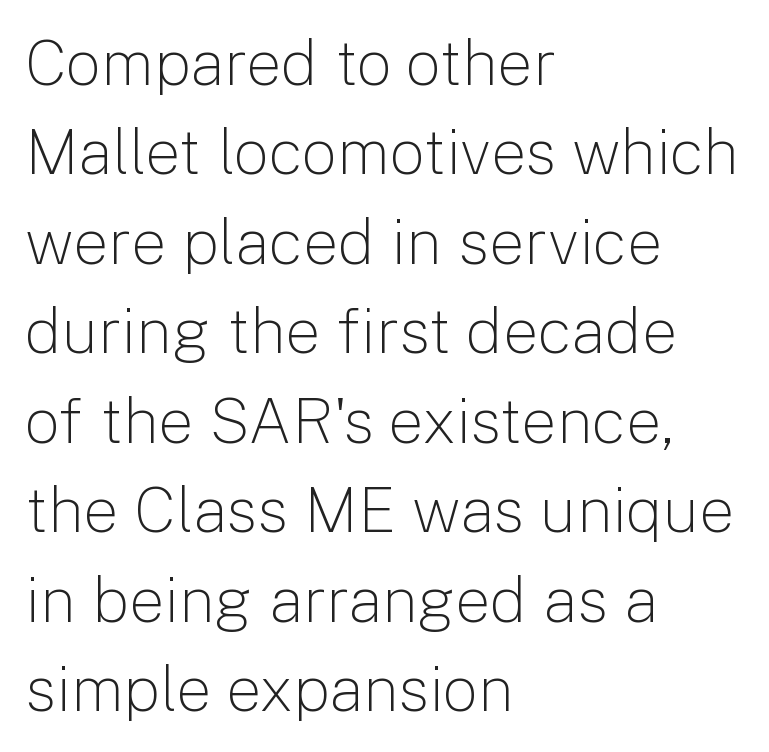
{"serif": "no", "italic": "no", "bold": "no", "weight": "light", "width": "normal", "stroke_contrast": "low", "x_height": "medium", "monospaced": "no", "underline": "no", "align": "left", "line_spacing": "normal", "line_spacing_ratio": 1.42, "letter_spacing": "normal", "letter_spacing_em": 0.0, "glyph_px": 63}
